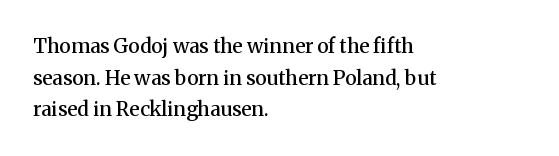
Q: Is the text bold? A: Semi-bold.
Q: Is the text italic (slanted)? A: No, it is upright.
Q: Is the text underlined? A: No.
Q: How is the paragraph aligned? A: Left-aligned.
Q: Is the spacing between letters normal or unusually wide? A: Normal.
Q: Is the spacing between lines tight, normal or loose? A: Normal.
